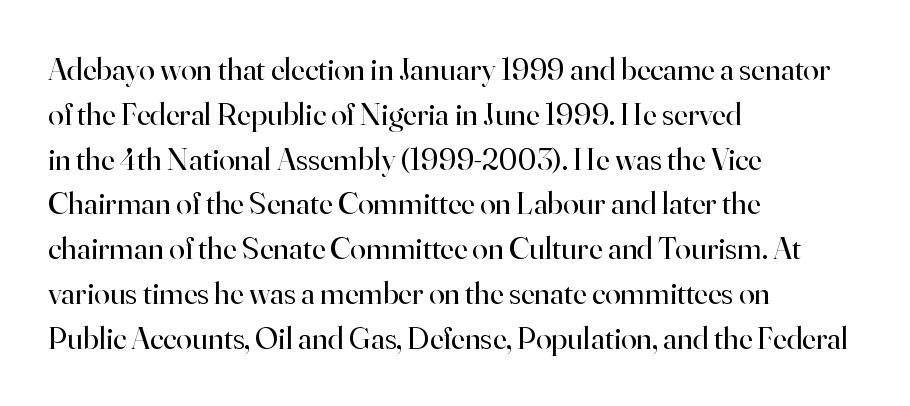
Q: Is the text bold? A: No.
Q: Is the text italic (slanted)? A: No, it is upright.
Q: Is the typeface a serif or a sans-serif typeface? A: Serif.
Q: Is the text underlined? A: No.
Q: How is the paragraph aligned? A: Left-aligned.
Q: Is the spacing between letters normal or unusually wide? A: Normal.
Q: Is the spacing between lines tight, normal or loose? A: Normal.
Q: Width (condensed, normal, or wide)? A: Normal.
Q: Stroke contrast? A: High.
Q: x-height? A: Small.
Q: Monospaced? A: No.
